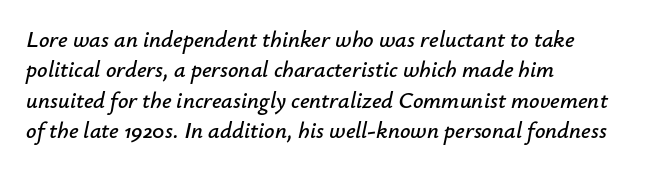
The image shows 23 px text type, italic (leaning right); set left-aligned, normal line spacing (1.32x), normal letter spacing, not underlined.
